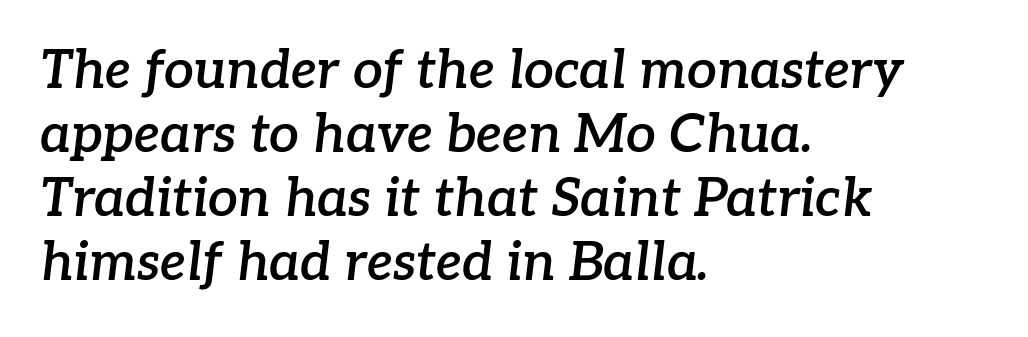
The rendering anchors every line to the left-hand side. The face used here is seriffed, in the tradition of book romans. Check under the words: just untouched page. Nothing unusual about the tracking: characters are spaced as the font intends. Summary of weight: moderately heavy, a semibold. These lines were composed using italics.
